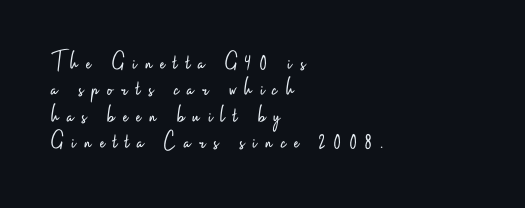
The image shows 26 px text type; set left-aligned, tight line spacing (1.01x), unusually wide letter spacing (+0.32 em), not underlined.
